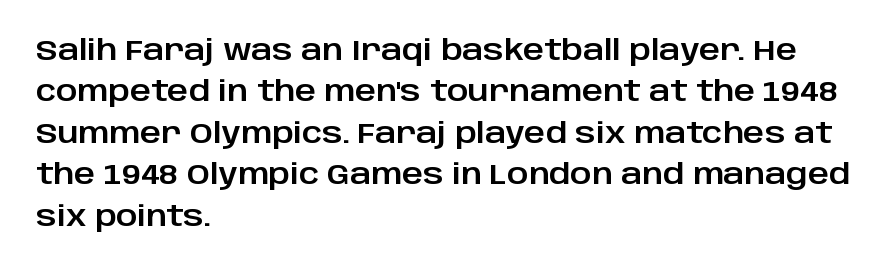
Q: Is the text italic (slanted)? A: No, it is upright.
Q: Is the typeface a serif or a sans-serif typeface? A: Sans-serif.
Q: Is the text underlined? A: No.
Q: How is the paragraph aligned? A: Left-aligned.
Q: Is the spacing between letters normal or unusually wide? A: Normal.
Q: Is the spacing between lines tight, normal or loose? A: Normal.
Q: Width (condensed, normal, or wide)? A: Normal.
Q: Stroke contrast? A: Low.
Q: x-height? A: Large.
Q: Monospaced? A: No.
